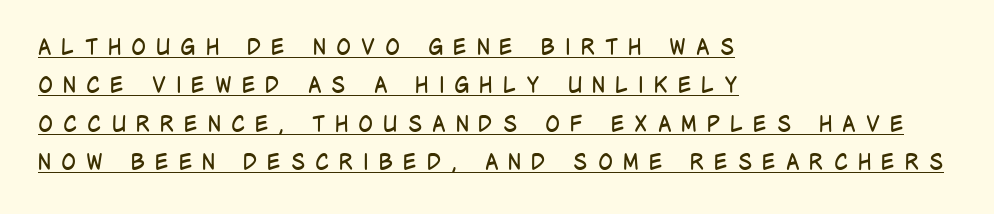
The image shows 22 px text type, upright; set left-aligned, line spacing 1.74x, unusually wide letter spacing (+0.45 em), underlined.
